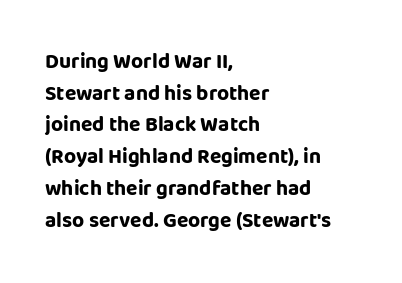
This is roman type, the default non-slanted kind. Observe the ordinary spacing: letters are neighbours, not strangers. The space between consecutive lines is moderate. Leftover space on each line is placed entirely after the last word. The string is rendered with underlining switched off. What weight is shown? A full bold with thick strokes.
